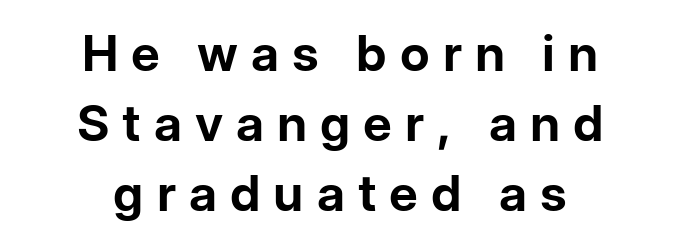
The image shows 50 px bold sans-serif type, upright; set centered, normal line spacing (1.4x), unusually wide letter spacing (+0.26 em), not underlined; low stroke contrast and a medium x-height.
